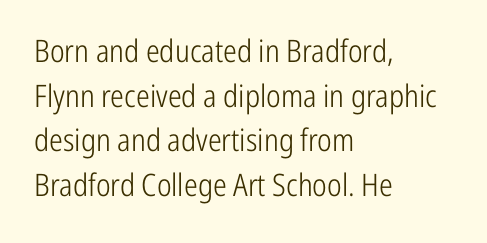
The image shows 31 px light, condensed sans-serif type, upright; set left-aligned, normal line spacing (1.44x), normal letter spacing, not underlined; low stroke contrast and a medium x-height.
